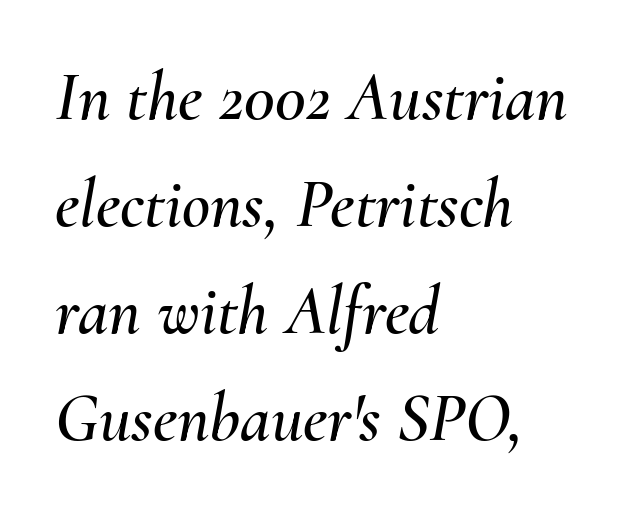
The image shows 69 px text type, italic (leaning right); set left-aligned, normal line spacing (1.55x), normal letter spacing, not underlined; medium stroke contrast and a small x-height.
